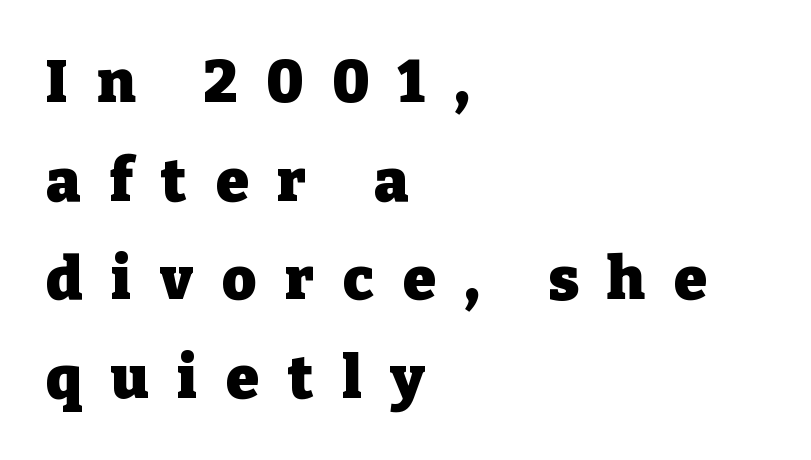
The image shows 59 px heavy serif type, upright; set left-aligned, normal line spacing (1.67x), unusually wide letter spacing (+0.49 em), not underlined; low stroke contrast and a medium x-height.
